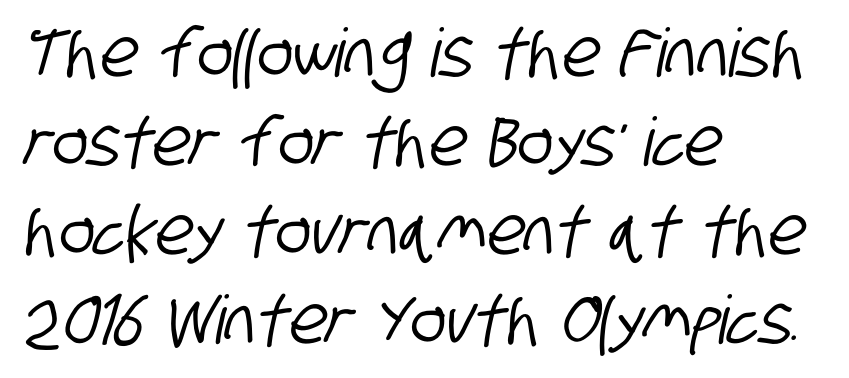
The image shows 67 px condensed sans-serif type; set left-aligned, normal line spacing (1.33x), normal letter spacing, not underlined; low stroke contrast and a large x-height.
